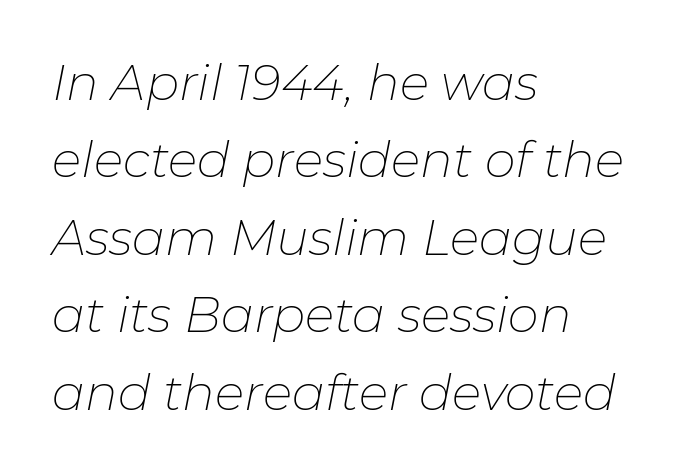
Q: Is the text bold? A: No.
Q: Is the text italic (slanted)? A: Yes, it leans right by about 11 degrees.
Q: Is the text underlined? A: No.
Q: How is the paragraph aligned? A: Left-aligned.
Q: Is the spacing between letters normal or unusually wide? A: Normal.
Q: Is the spacing between lines tight, normal or loose? A: Normal.
Q: Width (condensed, normal, or wide)? A: Normal.
Q: Stroke contrast? A: Low.
Q: x-height? A: Medium.
Q: Monospaced? A: No.
